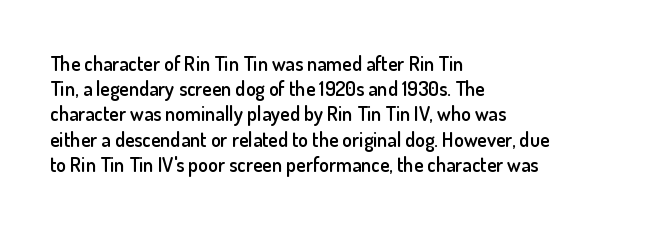
Caption: multi-line text, flush left, ragged right. Is the type bold? Partly — it's a semibold, heavier than regular but not fully bold. The rendering keeps characters at their native spacing. Is there any slant? The stems are plumb. Compared with typical paragraphs, the rows here are spaced about the same.
